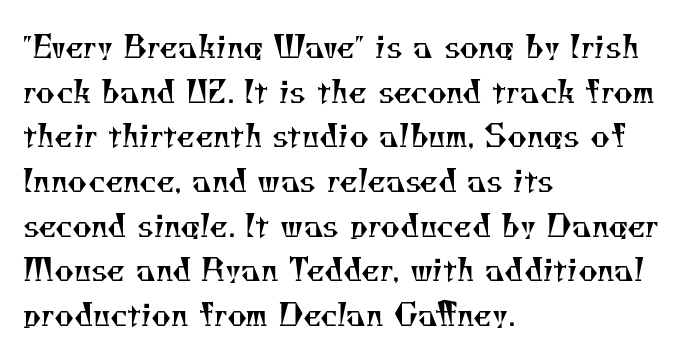
Caption: multi-line text, flush left, ragged right. Weight: not bold — regular or lighter. Varying glyph widths throughout — classic text-font behaviour. A typesetter would call this leading conventional body-copy spacing. Rule under the text: the space is simply empty. The text was rendered using a seriffed face with decorative stroke endings.
